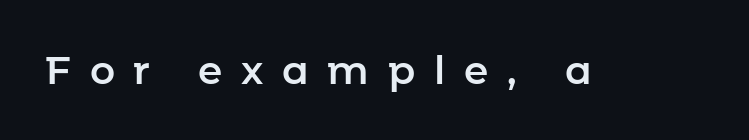
Q: Is the text italic (slanted)? A: No, it is upright.
Q: Is the typeface a serif or a sans-serif typeface? A: Sans-serif.
Q: Is the text underlined? A: No.
Q: Is the spacing between letters normal or unusually wide? A: Unusually wide.
Q: Width (condensed, normal, or wide)? A: Normal.
Q: Stroke contrast? A: Low.
Q: x-height? A: Medium.
Q: Monospaced? A: No.
